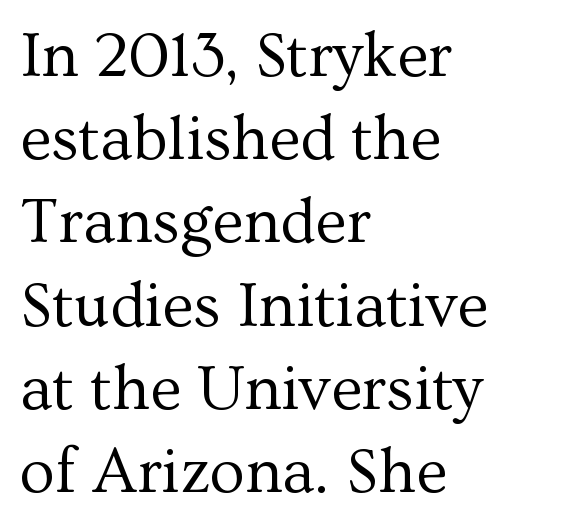
Q: Is the text bold? A: No.
Q: Is the text italic (slanted)? A: No, it is upright.
Q: Is the typeface a serif or a sans-serif typeface? A: Serif.
Q: Is the text underlined? A: No.
Q: How is the paragraph aligned? A: Left-aligned.
Q: Is the spacing between letters normal or unusually wide? A: Normal.
Q: Is the spacing between lines tight, normal or loose? A: Normal.
Q: Width (condensed, normal, or wide)? A: Normal.
Q: Stroke contrast? A: Medium.
Q: x-height? A: Medium.
Q: Monospaced? A: No.
